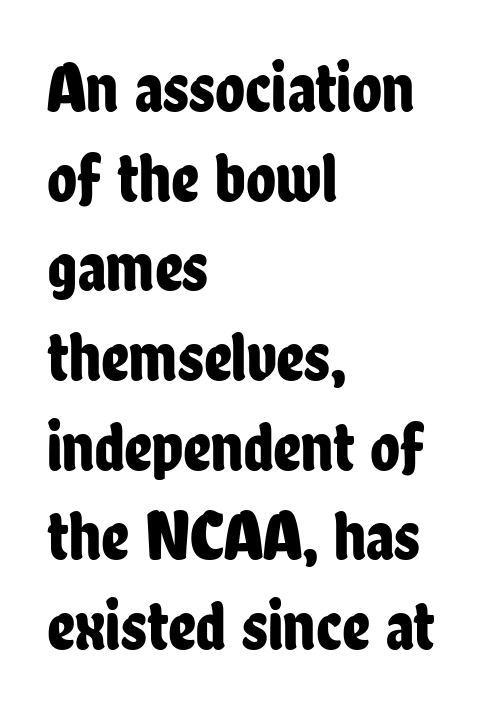
Q: Is the text italic (slanted)? A: No, it is upright.
Q: Is the typeface a serif or a sans-serif typeface? A: Sans-serif.
Q: Is the text underlined? A: No.
Q: How is the paragraph aligned? A: Left-aligned.
Q: Is the spacing between letters normal or unusually wide? A: Normal.
Q: Is the spacing between lines tight, normal or loose? A: Normal.
Q: Width (condensed, normal, or wide)? A: Condensed.
Q: Stroke contrast? A: Low.
Q: x-height? A: Medium.
Q: Monospaced? A: No.
